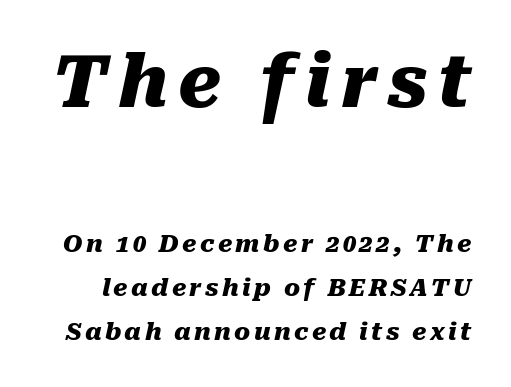
{"italic": "yes", "lean": "right", "slant_degrees": 10, "bold": "yes", "weight": "heavy", "width": "normal", "stroke_contrast": "medium", "x_height": "medium", "monospaced": "no", "underline": "no", "line_spacing_ratio": 1.83, "larger_block": "first", "size_ratio": 3.0, "glyph_px": 72}
